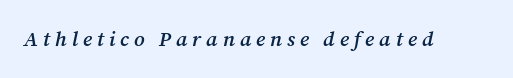
A fair bit of extra ink — the face is semibold, not bold. Observe the lean: these are italic letterforms. Short note: letters widely spaced. Glance below the letters and you will spot only blank space.
